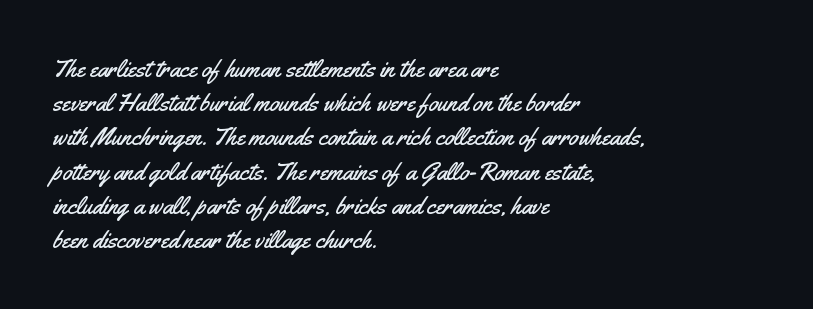
The image shows 25 px text type; set left-aligned, normal line spacing (1.37x), normal letter spacing, not underlined.
